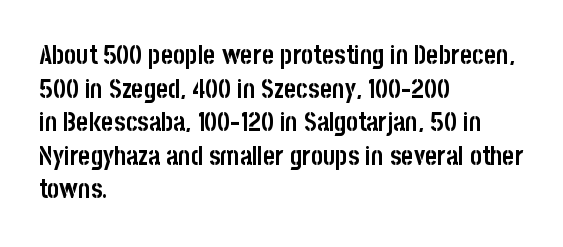
Q: Is the text bold? A: Yes.
Q: Is the text italic (slanted)? A: No, it is upright.
Q: Is the text underlined? A: No.
Q: How is the paragraph aligned? A: Left-aligned.
Q: Is the spacing between letters normal or unusually wide? A: Normal.
Q: Is the spacing between lines tight, normal or loose? A: Normal.
